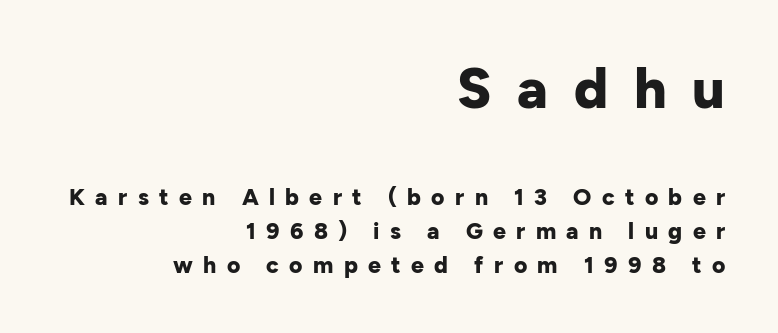
{"serif": "no", "italic": "no", "bold": "yes", "weight": "bold", "width": "normal", "stroke_contrast": "low", "x_height": "medium", "monospaced": "no", "underline": "no", "align": "right", "line_spacing": "normal", "line_spacing_ratio": 1.48, "letter_spacing": "wide", "letter_spacing_em": 0.45, "larger_block": "first", "size_ratio": 2.48, "glyph_px": 57}
